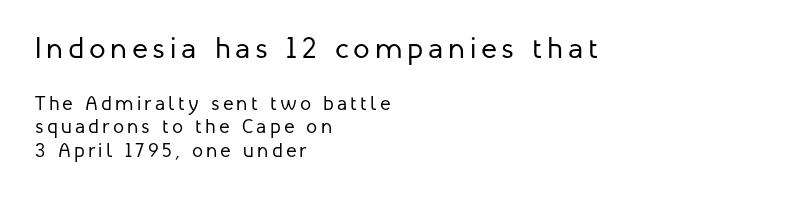
Q: Is the text bold? A: No.
Q: Is the text italic (slanted)? A: No, it is upright.
Q: Is the typeface a serif or a sans-serif typeface? A: Sans-serif.
Q: Is the text underlined? A: No.
Q: How is the paragraph aligned? A: Left-aligned.
Q: Which block of text is set in a larger size, the first (top) or the second (bottom)? A: The first (top) one.
Q: Width (condensed, normal, or wide)? A: Normal.
Q: Stroke contrast? A: Low.
Q: x-height? A: Medium.
Q: Monospaced? A: No.
